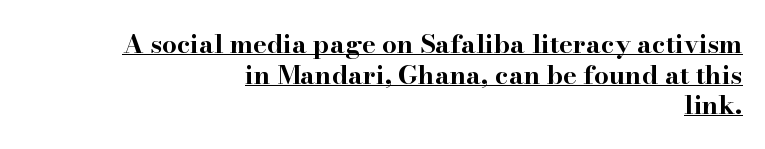
The image shows 26 px bold type, upright; set right-aligned, line spacing 1.18x, normal letter spacing, underlined.
